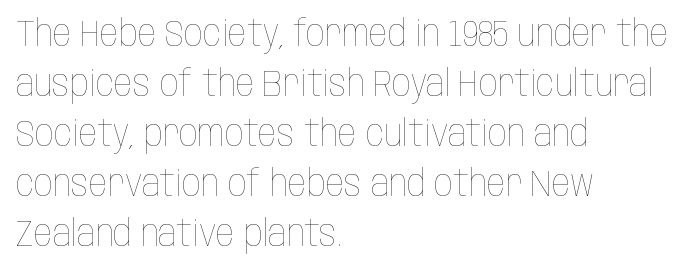
{"italic": "no", "bold": "no", "weight": "thin", "width": "condensed", "stroke_contrast": "low", "x_height": "large", "monospaced": "no", "underline": "no", "align": "left", "line_spacing": "normal", "line_spacing_ratio": 1.35, "letter_spacing": "normal", "letter_spacing_em": 0.0, "glyph_px": 37}
